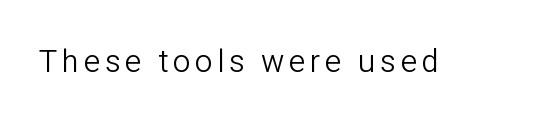
Q: Is the text bold? A: No.
Q: Is the text italic (slanted)? A: No, it is upright.
Q: Is the typeface a serif or a sans-serif typeface? A: Sans-serif.
Q: Is the text underlined? A: No.
Q: Width (condensed, normal, or wide)? A: Normal.
Q: Stroke contrast? A: Low.
Q: x-height? A: Medium.
Q: Monospaced? A: No.
